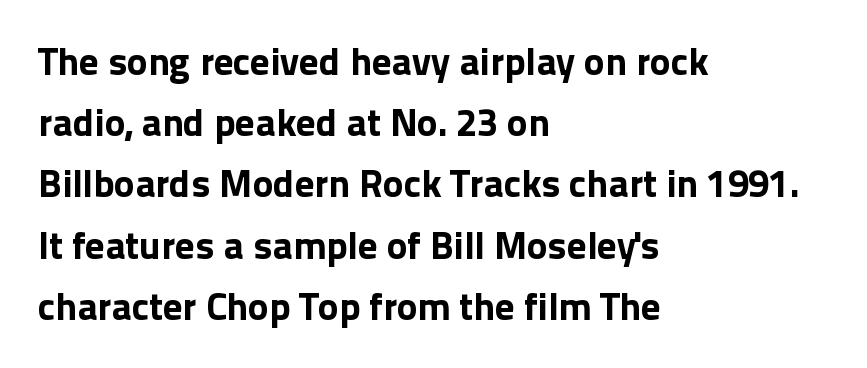
The image shows 39 px bold sans-serif type, upright; set left-aligned, normal line spacing (1.57x), normal letter spacing, not underlined; a medium x-height.
